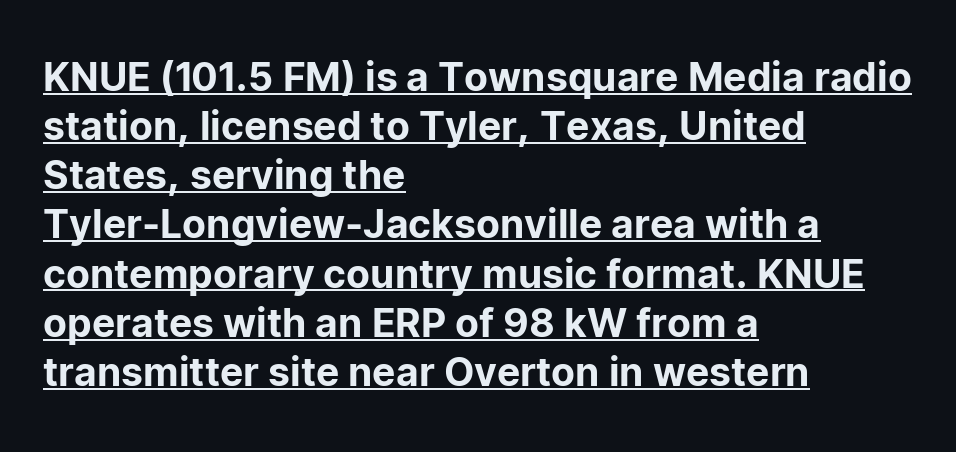
A typesetter would call this proportional, since set widths differ per character. A typographer would call this underscored text. In CSS terms this would be text-align: left. What stands out about the letter spacing? Nothing — it is the standard amount. Rendered with straight, roman letterforms.
